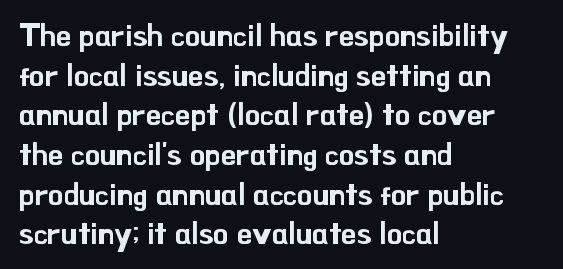
Q: Is the text italic (slanted)? A: No, it is upright.
Q: Is the typeface a serif or a sans-serif typeface? A: Sans-serif.
Q: Is the text underlined? A: No.
Q: How is the paragraph aligned? A: Left-aligned.
Q: Is the spacing between letters normal or unusually wide? A: Normal.
Q: Is the spacing between lines tight, normal or loose? A: Normal.
Q: Width (condensed, normal, or wide)? A: Normal.
Q: Stroke contrast? A: Low.
Q: x-height? A: Small.
Q: Monospaced? A: No.
